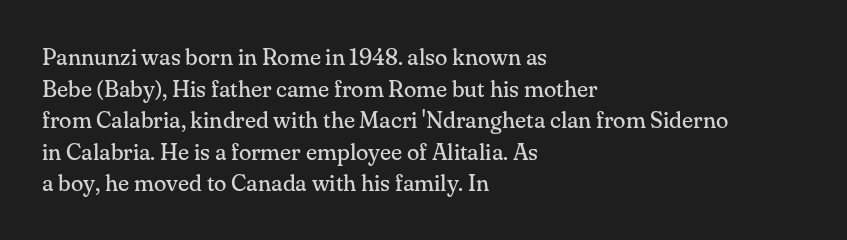
{"italic": "no", "bold": "no", "underline": "no", "align": "left", "line_spacing": "normal", "line_spacing_ratio": 1.37, "letter_spacing": "normal", "letter_spacing_em": 0.0, "glyph_px": 23}
